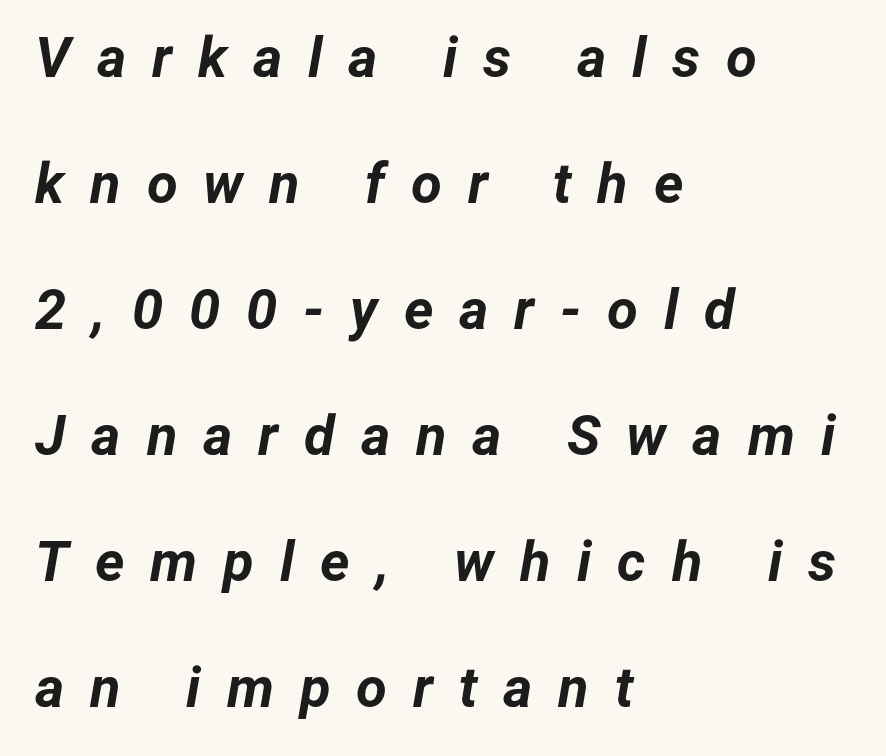
Vertical spacing — loose. These lines are rendered in a variable-pitch font. Is the letter spacing exaggerated? Yes — the characters are pushed far apart. Heft: maximum for text — a bold. The lines in this sample share a left origin and differ only in where they stop. Italic? Definitely — the glyphs are oblique.
